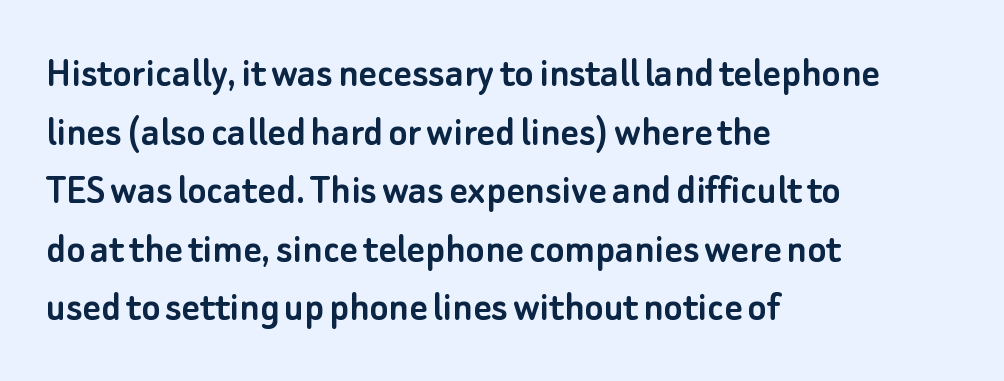
{"serif": "no", "italic": "no", "width": "normal", "stroke_contrast": "low", "x_height": "small", "monospaced": "no", "underline": "no", "align": "left", "line_spacing": "normal", "line_spacing_ratio": 1.33, "letter_spacing": "normal", "letter_spacing_em": 0.0, "glyph_px": 44}
